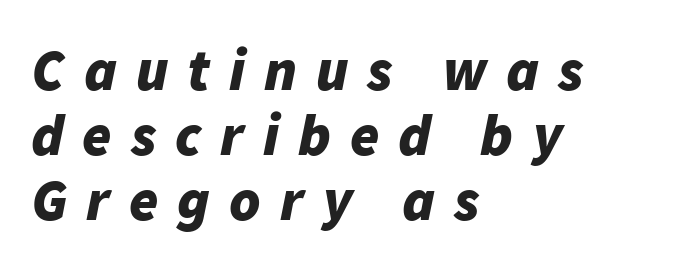
{"italic": "yes", "lean": "right", "slant_degrees": 11, "bold": "yes", "weight": "bold", "width": "normal", "stroke_contrast": "low", "x_height": "medium", "monospaced": "no", "underline": "no", "align": "left", "line_spacing": "tight", "line_spacing_ratio": 1.1, "letter_spacing": "wide", "letter_spacing_em": 0.32, "glyph_px": 59}
